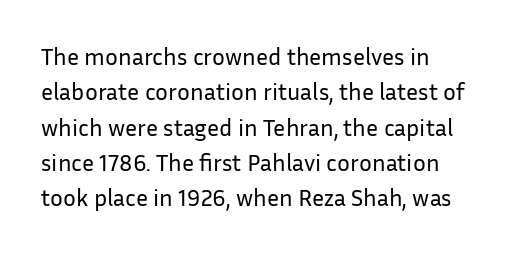
Q: Is the text bold? A: No.
Q: Is the text italic (slanted)? A: No, it is upright.
Q: Is the text underlined? A: No.
Q: How is the paragraph aligned? A: Left-aligned.
Q: Is the spacing between letters normal or unusually wide? A: Normal.
Q: Is the spacing between lines tight, normal or loose? A: Normal.
